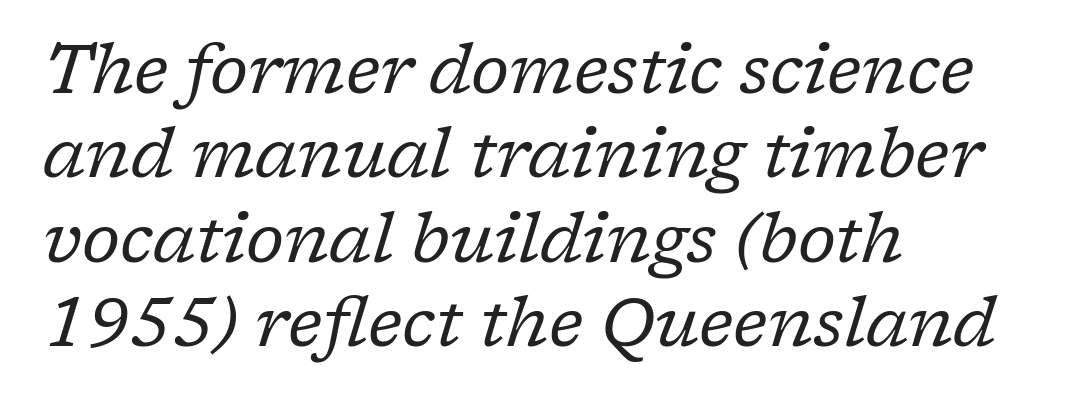
Q: Is the text bold? A: No.
Q: Is the text italic (slanted)? A: Yes, it leans right by about 17 degrees.
Q: Is the typeface a serif or a sans-serif typeface? A: Serif.
Q: Is the text underlined? A: No.
Q: How is the paragraph aligned? A: Left-aligned.
Q: Is the spacing between letters normal or unusually wide? A: Normal.
Q: Width (condensed, normal, or wide)? A: Normal.
Q: Stroke contrast? A: Low.
Q: x-height? A: Medium.
Q: Monospaced? A: No.
